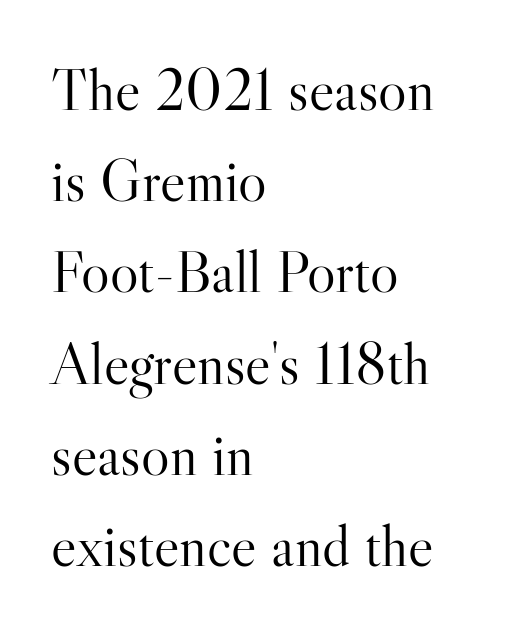
Note the varied advance widths — an 'i' is clearly narrower than an 'm'. These lines are composed in type with serifs. The tracking reads as untouched default to a designer's eye. Ascenders rise straight up at ninety degrees.
